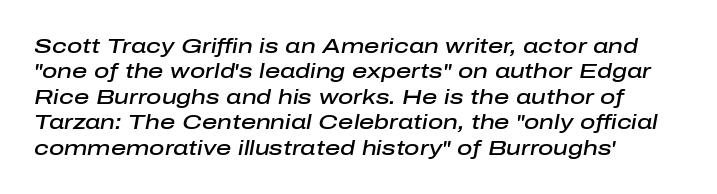
{"italic": "yes", "lean": "right", "slant_degrees": 10, "bold": "semi", "underline": "no", "align": "left", "line_spacing_ratio": 1.21, "letter_spacing": "normal", "letter_spacing_em": 0.0, "glyph_px": 21}
